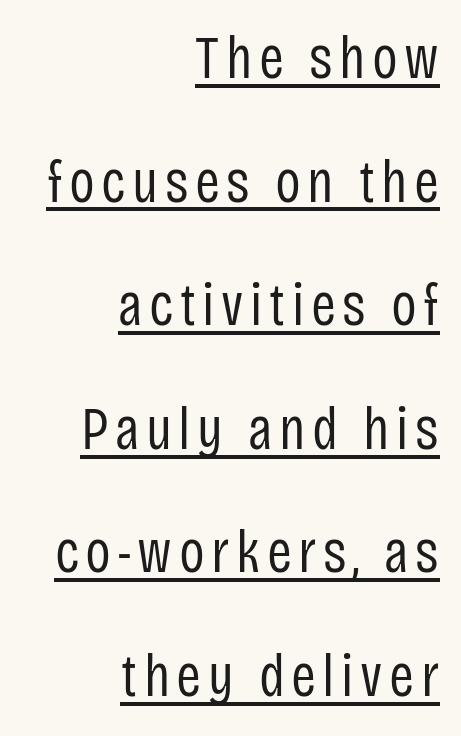
The rendered words wear a rule along their underside. The designer went with a sans here, leaving each stem footless. The characters are drawn with everyday or finer stroke widths. Character widths vary here, with narrow letters taking less room than wide ones. The ragged edge is on the left, which tells us the setting is flush right. A typesetter would mark this as roman, not italic.
